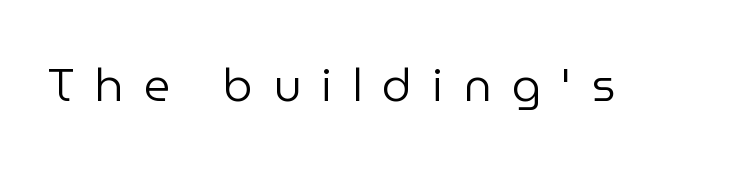
Q: Is the text bold? A: No.
Q: Is the text italic (slanted)? A: No, it is upright.
Q: Is the typeface a serif or a sans-serif typeface? A: Sans-serif.
Q: Is the text underlined? A: No.
Q: Is the spacing between letters normal or unusually wide? A: Unusually wide.
Q: Width (condensed, normal, or wide)? A: Normal.
Q: Stroke contrast? A: Low.
Q: x-height? A: Medium.
Q: Monospaced? A: No.
